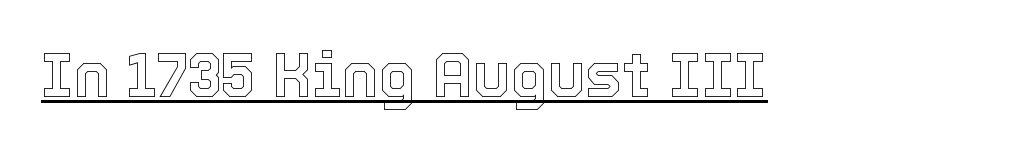
Every word sits above its own underline. The letters advance in unequal steps, a hallmark of proportional type. Spacing between characters is what you'd get straight out of the box. The specimen reads as upright at a glance.
